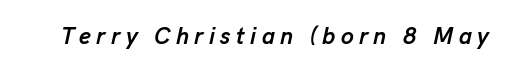
The image shows 23 px bold type, italic (leaning right); set unusually wide letter spacing (+0.24 em), not underlined.
